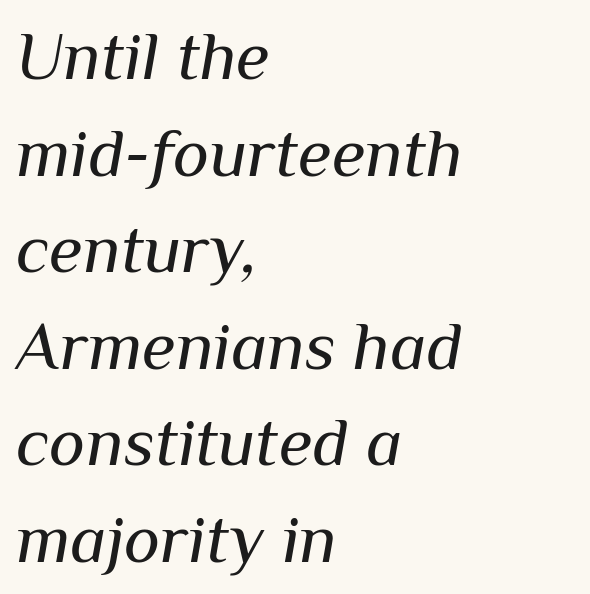
Observe the lean: these are italic letterforms. Visually the block forms a straight wall on the left and a jagged coastline on the right. The face used here is proportionally spaced, like ordinary book or web type. Nothing unusual about the tracking: characters are spaced as the font intends.
